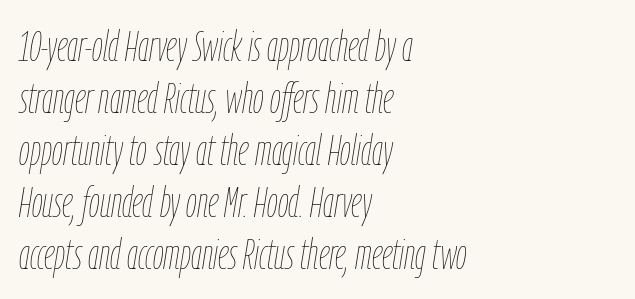
Q: Is the text bold? A: No.
Q: Is the text italic (slanted)? A: Yes, it leans right by about 9 degrees.
Q: Is the text underlined? A: No.
Q: How is the paragraph aligned? A: Left-aligned.
Q: Is the spacing between letters normal or unusually wide? A: Normal.
Q: Width (condensed, normal, or wide)? A: Condensed.
Q: Stroke contrast? A: Low.
Q: x-height? A: Medium.
Q: Monospaced? A: No.
